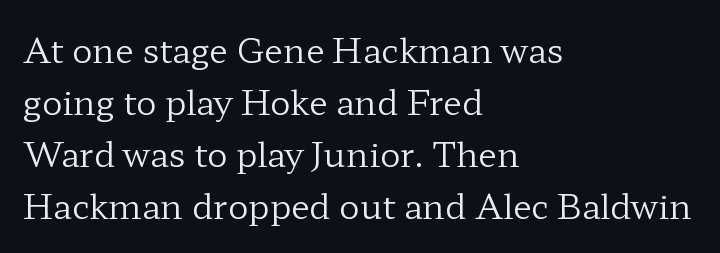
The typeface has the unassuming heft of standard copy or less. The rendering uses natural spacing where letterforms have individual widths. Typographically, this falls in the serif category. The axis of the letterforms is exactly vertical.
